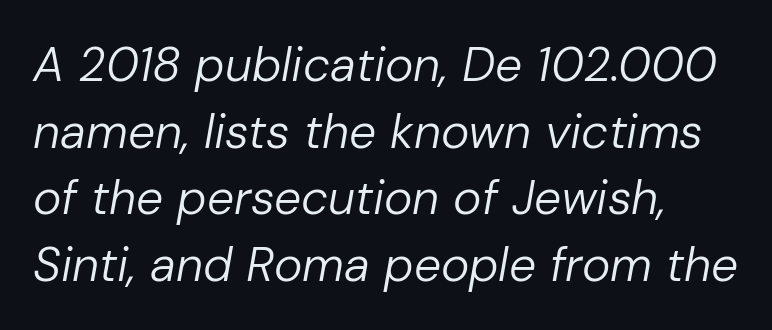
Character widths vary here, with narrow letters taking less room than wide ones. Italic: yes, the glyphs are oblique. A classic flush-left, rag-right setting is used for this passage. This rendering leaves character spacing at its baseline value. The baseline area is clear. This sample keeps an unexceptional amount of space between lines.
